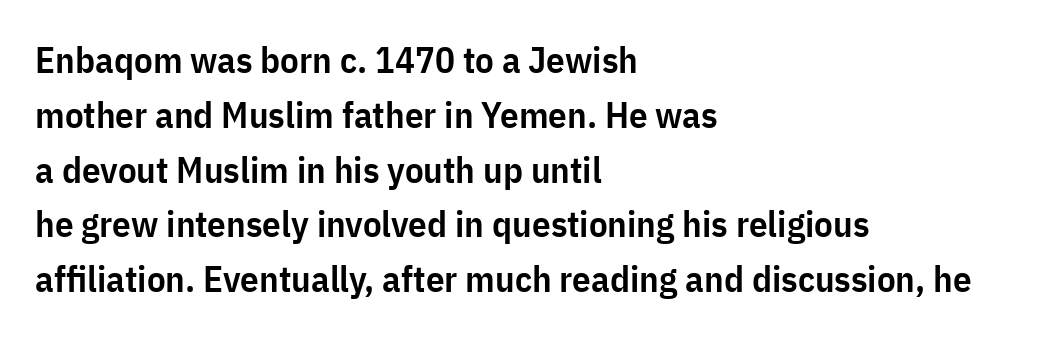
Q: Is the text bold? A: Semi-bold.
Q: Is the text italic (slanted)? A: No, it is upright.
Q: Is the typeface a serif or a sans-serif typeface? A: Sans-serif.
Q: Is the text underlined? A: No.
Q: How is the paragraph aligned? A: Left-aligned.
Q: Is the spacing between letters normal or unusually wide? A: Normal.
Q: Is the spacing between lines tight, normal or loose? A: Normal.
Q: Width (condensed, normal, or wide)? A: Condensed.
Q: Stroke contrast? A: Low.
Q: x-height? A: Medium.
Q: Monospaced? A: No.
